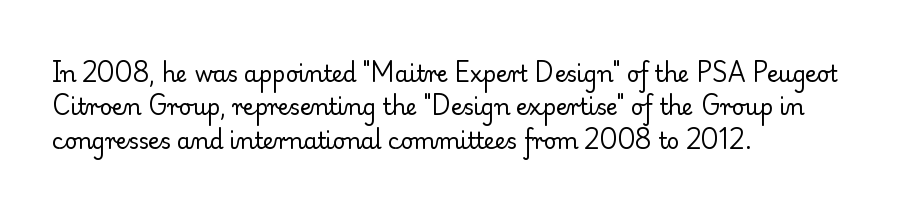
Q: Is the text bold? A: No.
Q: Is the text italic (slanted)? A: No, it is upright.
Q: Is the text underlined? A: No.
Q: How is the paragraph aligned? A: Left-aligned.
Q: Is the spacing between letters normal or unusually wide? A: Normal.
Q: Is the spacing between lines tight, normal or loose? A: Normal.
